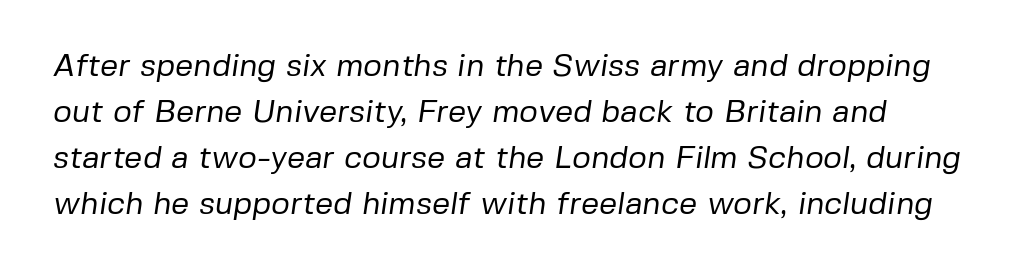
Q: Is the text bold? A: No.
Q: Is the typeface a serif or a sans-serif typeface? A: Sans-serif.
Q: Is the text underlined? A: No.
Q: Is the spacing between letters normal or unusually wide? A: Normal.
Q: Is the spacing between lines tight, normal or loose? A: Normal.
Q: Width (condensed, normal, or wide)? A: Normal.
Q: Stroke contrast? A: Low.
Q: x-height? A: Medium.
Q: Monospaced? A: No.
